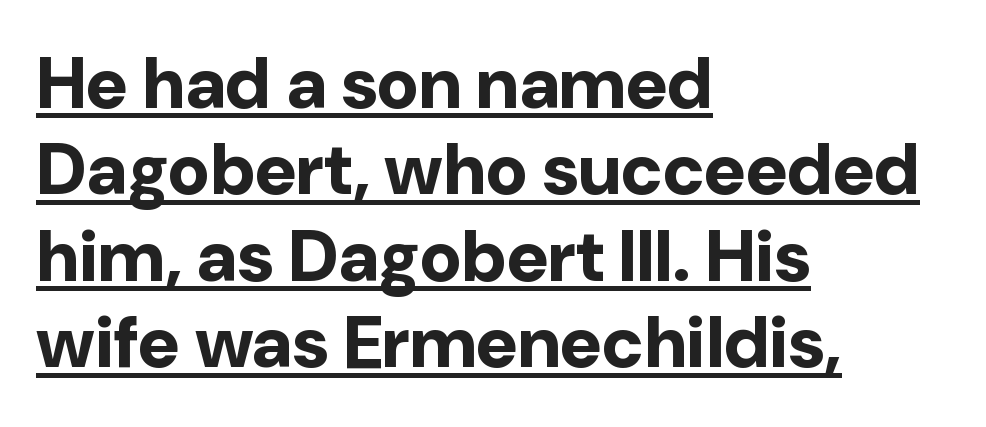
Q: Is the text bold? A: Yes.
Q: Is the text italic (slanted)? A: No, it is upright.
Q: Is the typeface a serif or a sans-serif typeface? A: Sans-serif.
Q: Is the text underlined? A: Yes.
Q: How is the paragraph aligned? A: Left-aligned.
Q: Is the spacing between letters normal or unusually wide? A: Normal.
Q: Width (condensed, normal, or wide)? A: Normal.
Q: Stroke contrast? A: Low.
Q: x-height? A: Medium.
Q: Monospaced? A: No.
